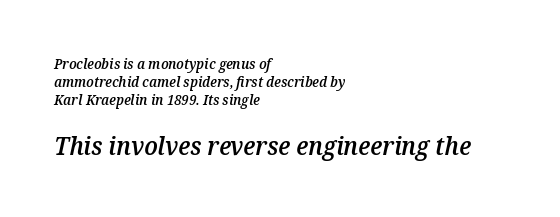
Q: Is the text bold? A: Semi-bold.
Q: Is the text italic (slanted)? A: Yes, it leans right by about 12 degrees.
Q: Is the text underlined? A: No.
Q: How is the paragraph aligned? A: Left-aligned.
Q: Is the spacing between letters normal or unusually wide? A: Normal.
Q: Is the spacing between lines tight, normal or loose? A: Normal.
Q: Which block of text is set in a larger size, the first (top) or the second (bottom)? A: The second (bottom) one.
